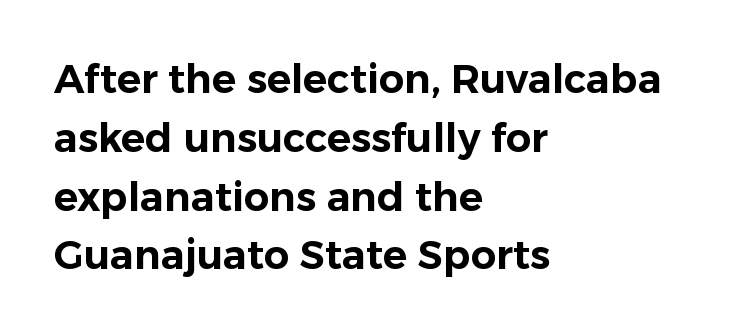
Q: Is the text italic (slanted)? A: No, it is upright.
Q: Is the typeface a serif or a sans-serif typeface? A: Sans-serif.
Q: Is the text underlined? A: No.
Q: How is the paragraph aligned? A: Left-aligned.
Q: Is the spacing between letters normal or unusually wide? A: Normal.
Q: Is the spacing between lines tight, normal or loose? A: Normal.
Q: Width (condensed, normal, or wide)? A: Normal.
Q: Stroke contrast? A: Low.
Q: x-height? A: Medium.
Q: Monospaced? A: No.
